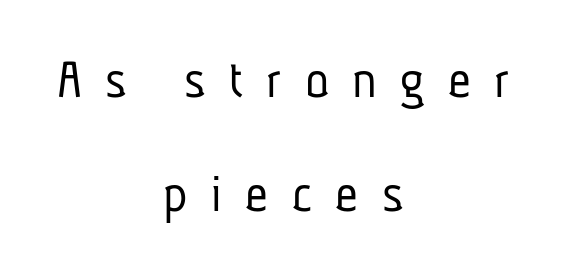
{"serif": "no", "bold": "no", "weight": "light", "width": "condensed", "stroke_contrast": "low", "x_height": "medium", "monospaced": "no", "underline": "no", "align": "center", "line_spacing": "loose", "line_spacing_ratio": 2.04, "letter_spacing": "wide", "letter_spacing_em": 0.42, "glyph_px": 56}
